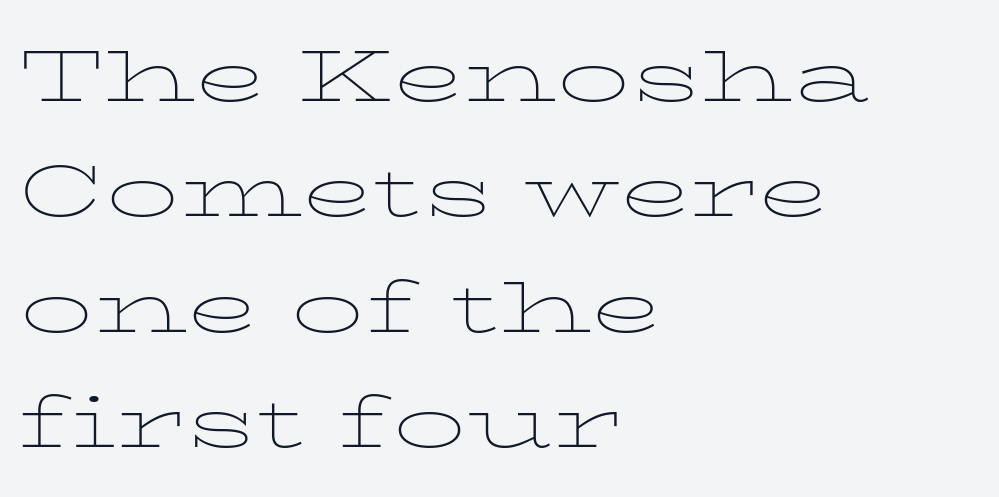
The image shows 73 px thin, wide serif type, upright; set left-aligned, normal line spacing (1.58x), normal letter spacing, not underlined; low stroke contrast and a medium x-height.
